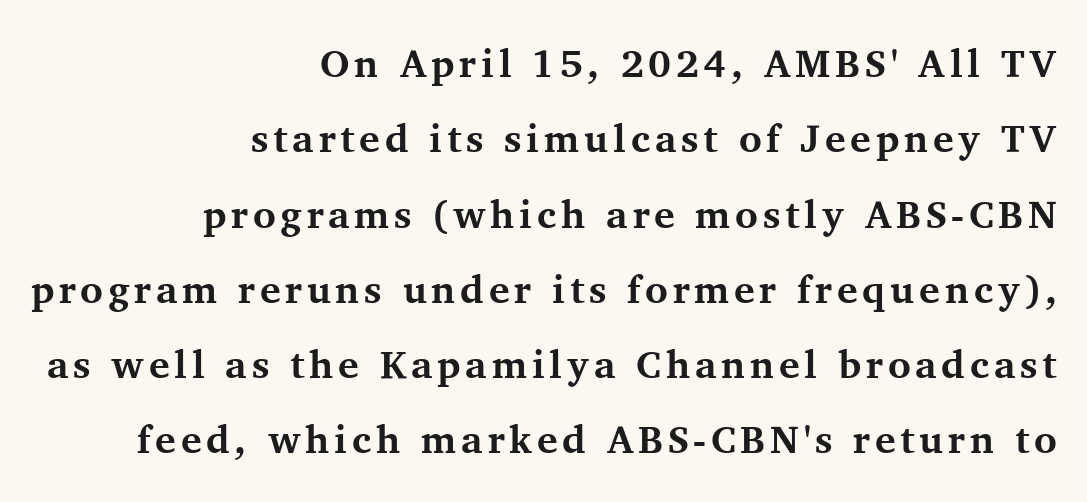
Q: Is the text bold? A: Yes.
Q: Is the text italic (slanted)? A: No, it is upright.
Q: Is the typeface a serif or a sans-serif typeface? A: Serif.
Q: Is the text underlined? A: No.
Q: How is the paragraph aligned? A: Right-aligned.
Q: Is the spacing between lines tight, normal or loose? A: Loose.
Q: Width (condensed, normal, or wide)? A: Normal.
Q: Stroke contrast? A: Medium.
Q: x-height? A: Medium.
Q: Monospaced? A: No.
